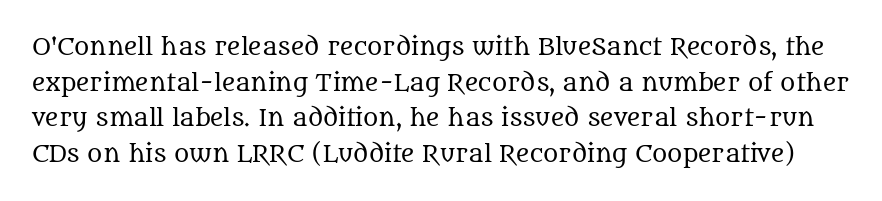
Each row of text sits above clean, open space. Students, observe: this is what conventionally led text looks like. The strokes carry an ordinary text weight at most. These lines keep a tight, regular rhythm from letter to letter.
